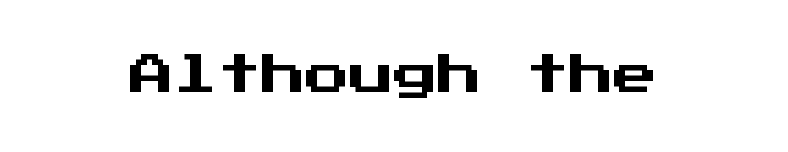
The image shows 44 px sans-serif type, upright, monospaced; set normal letter spacing, not underlined; medium stroke contrast and a medium x-height.
